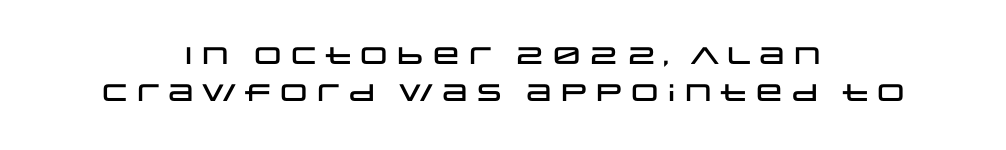
Reading down the block, each line starts at a different indent, mirrored at its end. Observe the ordinary spacing: letters are neighbours, not strangers. Quick note: not italic, upright. The string is rendered with underlining switched off. The space between consecutive lines is moderate.
